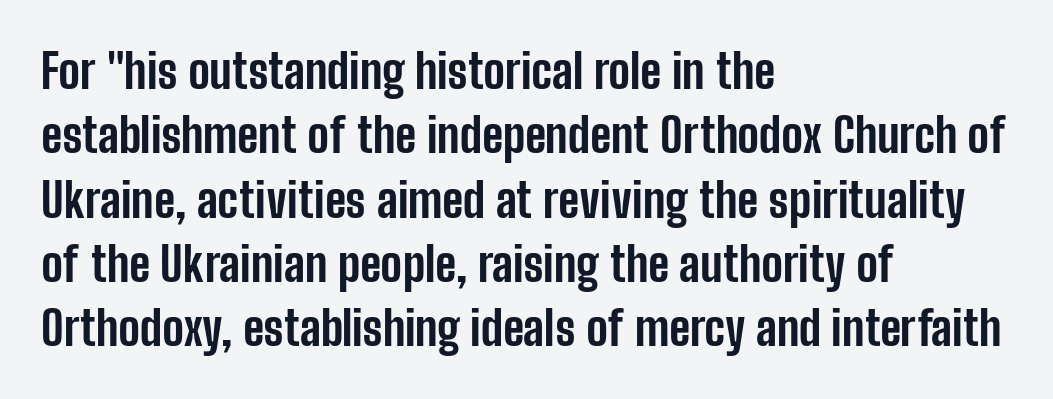
A classic flush-left, rag-right setting is used for this passage. The letters stand straight up with perfectly vertical stems. Caption: standard tracking, unaltered. Regarding leading, the lines here are spaced in the standard way. Note the varied advance widths — an 'i' is clearly narrower than an 'm'. Check under the words: just untouched page.
